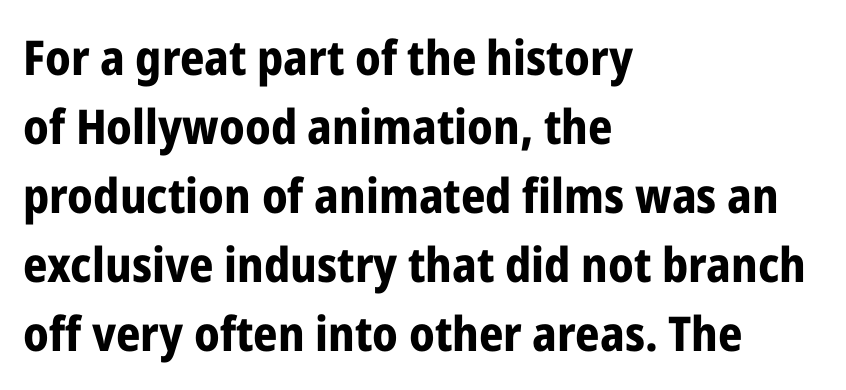
The image shows 48 px bold, condensed sans-serif type, upright; set left-aligned, normal line spacing (1.44x), normal letter spacing, not underlined; low stroke contrast and a medium x-height.
